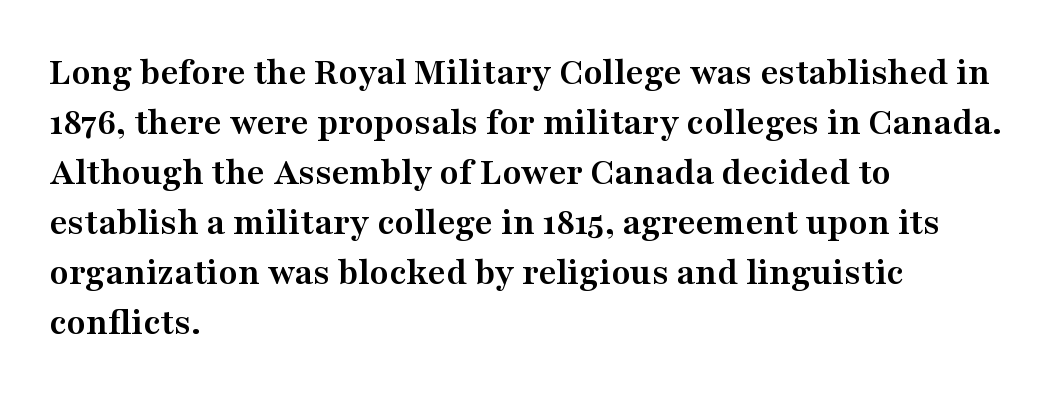
Q: Is the text bold? A: Yes.
Q: Is the text italic (slanted)? A: No, it is upright.
Q: Is the typeface a serif or a sans-serif typeface? A: Serif.
Q: Is the text underlined? A: No.
Q: How is the paragraph aligned? A: Left-aligned.
Q: Is the spacing between letters normal or unusually wide? A: Normal.
Q: Is the spacing between lines tight, normal or loose? A: Normal.
Q: Width (condensed, normal, or wide)? A: Wide.
Q: Stroke contrast? A: Medium.
Q: x-height? A: Medium.
Q: Monospaced? A: No.
